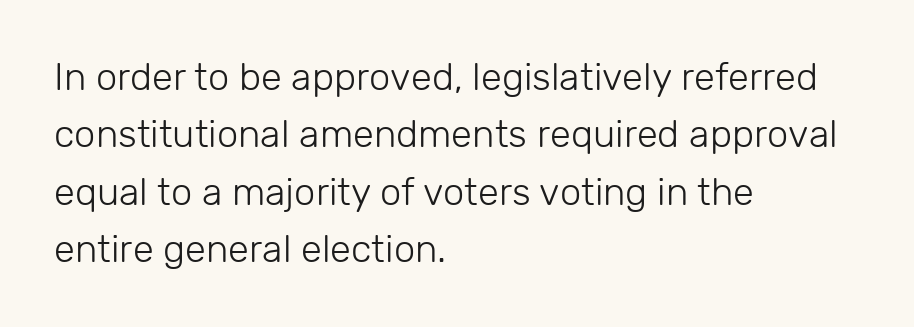
Q: Is the text bold? A: No.
Q: Is the text italic (slanted)? A: No, it is upright.
Q: Is the typeface a serif or a sans-serif typeface? A: Sans-serif.
Q: Is the text underlined? A: No.
Q: How is the paragraph aligned? A: Left-aligned.
Q: Is the spacing between letters normal or unusually wide? A: Normal.
Q: Is the spacing between lines tight, normal or loose? A: Normal.
Q: Width (condensed, normal, or wide)? A: Normal.
Q: Stroke contrast? A: Low.
Q: x-height? A: Medium.
Q: Monospaced? A: No.
